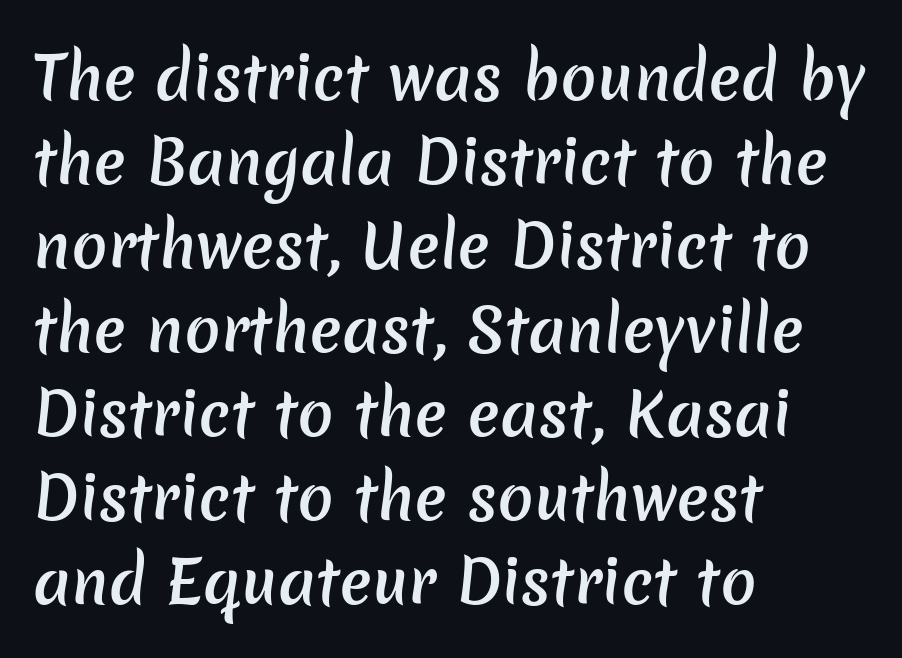
The glyphs in this specimen are sans serif. Proportional: the letters do not fall into vertical columns. This sample is left-justified, so line endings fall wherever the words run out. Nobody drew a line under any word here. A somewhat darkened texture: the type is semibold rather than bold. The rendering keeps characters at their native spacing.
